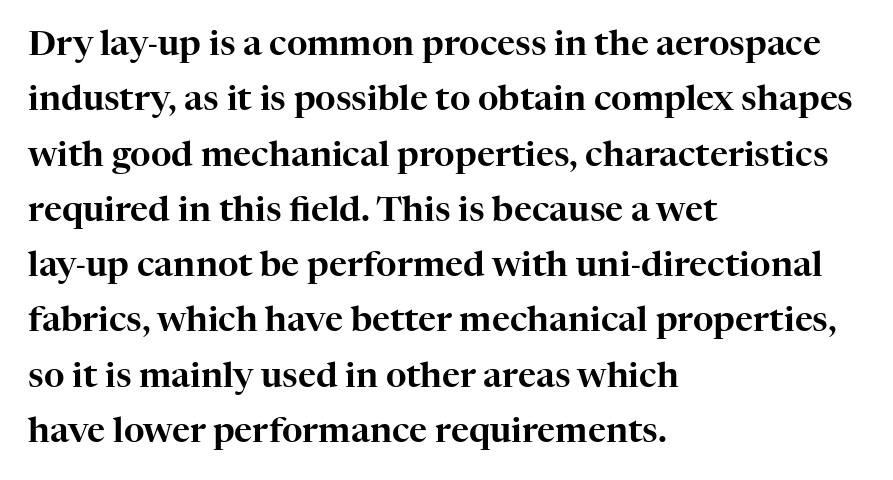
Q: Is the text italic (slanted)? A: No, it is upright.
Q: Is the typeface a serif or a sans-serif typeface? A: Serif.
Q: Is the text underlined? A: No.
Q: How is the paragraph aligned? A: Left-aligned.
Q: Is the spacing between letters normal or unusually wide? A: Normal.
Q: Is the spacing between lines tight, normal or loose? A: Normal.
Q: Width (condensed, normal, or wide)? A: Normal.
Q: Stroke contrast? A: High.
Q: x-height? A: Medium.
Q: Monospaced? A: No.
